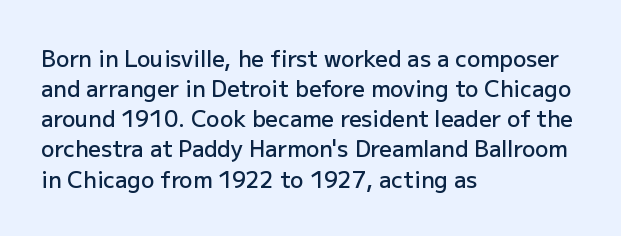
Q: Is the text bold? A: Semi-bold.
Q: Is the text italic (slanted)? A: No, it is upright.
Q: Is the text underlined? A: No.
Q: How is the paragraph aligned? A: Left-aligned.
Q: Is the spacing between letters normal or unusually wide? A: Normal.
Q: Is the spacing between lines tight, normal or loose? A: Normal.
